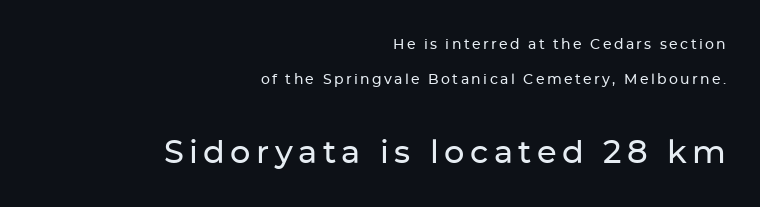
Q: Is the text italic (slanted)? A: No, it is upright.
Q: Is the typeface a serif or a sans-serif typeface? A: Sans-serif.
Q: Is the text underlined? A: No.
Q: How is the paragraph aligned? A: Right-aligned.
Q: Is the spacing between lines tight, normal or loose? A: Loose.
Q: Which block of text is set in a larger size, the first (top) or the second (bottom)? A: The second (bottom) one.
Q: Width (condensed, normal, or wide)? A: Normal.
Q: Stroke contrast? A: Low.
Q: x-height? A: Medium.
Q: Monospaced? A: No.
